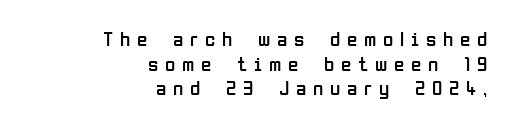
Tracking value appears strongly positive — letters spread wide. Descenders are the only things crossing below the line. It's the straight-up-and-down kind of type. The lines are quadded right. Stroke mass is kept to a normal reading level or below.
